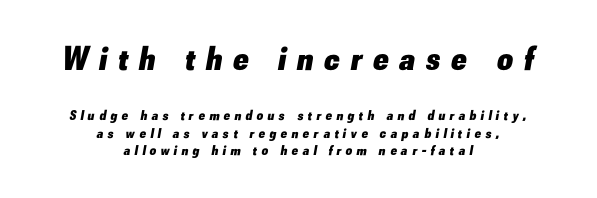
Stroke thickness is high; the sample reads as a true bold. Each row of text sits above clean, open space. Here the designer chose a conventional face with non-uniform glyph widths. Each word looks stretched out because of the extra space between its letters.
